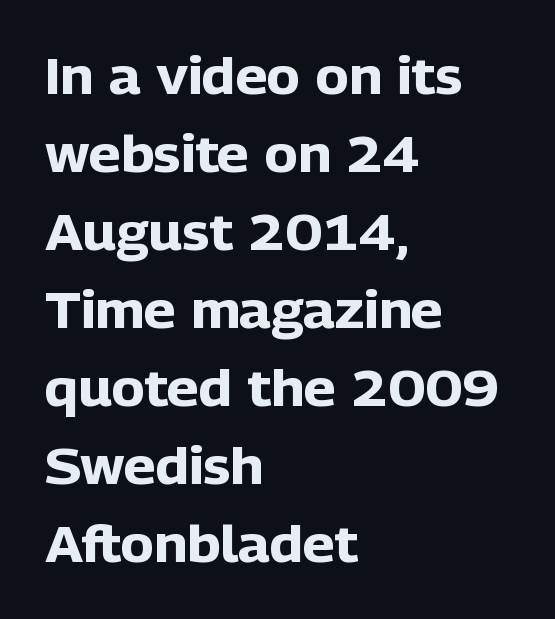
Do the characters align in a grid? No, the font is proportional. The designer went with a sans here, leaving each stem footless. The face used here has the dense, thick strokes of a bold. Leftover space on each line is placed entirely after the last word. The letters stand upright; this is a roman face.
